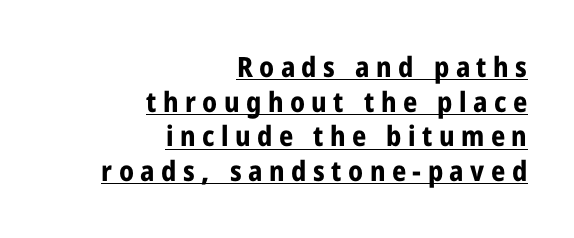
Q: Is the text bold? A: Yes.
Q: Is the text italic (slanted)? A: No, it is upright.
Q: Is the typeface a serif or a sans-serif typeface? A: Sans-serif.
Q: Is the text underlined? A: Yes.
Q: How is the paragraph aligned? A: Right-aligned.
Q: Is the spacing between letters normal or unusually wide? A: Unusually wide.
Q: Width (condensed, normal, or wide)? A: Condensed.
Q: Stroke contrast? A: Low.
Q: x-height? A: Medium.
Q: Monospaced? A: No.
